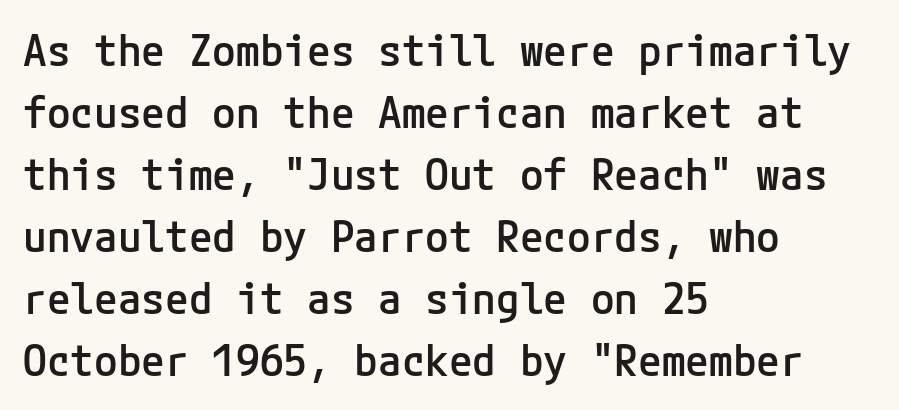
The image shows 43 px semibold sans-serif type, upright; set left-aligned, normal line spacing (1.44x), normal letter spacing, not underlined; low stroke contrast and a medium x-height.
